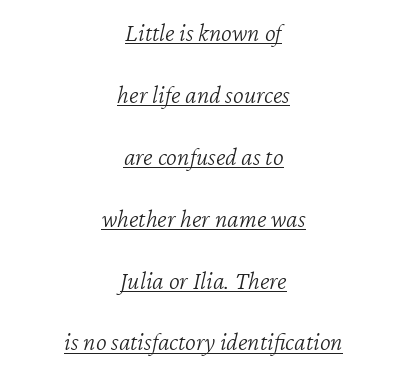
Q: Is the text bold? A: No.
Q: Is the text italic (slanted)? A: Yes, it leans right by about 12 degrees.
Q: Is the text underlined? A: Yes.
Q: How is the paragraph aligned? A: Centered.
Q: Is the spacing between letters normal or unusually wide? A: Normal.
Q: Is the spacing between lines tight, normal or loose? A: Loose.
